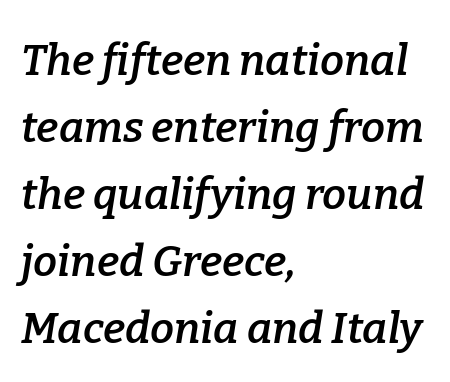
Q: Is the text bold? A: Semi-bold.
Q: Is the text italic (slanted)? A: Yes, it leans right by about 9 degrees.
Q: Is the typeface a serif or a sans-serif typeface? A: Serif.
Q: Is the text underlined? A: No.
Q: How is the paragraph aligned? A: Left-aligned.
Q: Is the spacing between letters normal or unusually wide? A: Normal.
Q: Is the spacing between lines tight, normal or loose? A: Normal.
Q: Width (condensed, normal, or wide)? A: Normal.
Q: Stroke contrast? A: Low.
Q: x-height? A: Medium.
Q: Monospaced? A: No.
